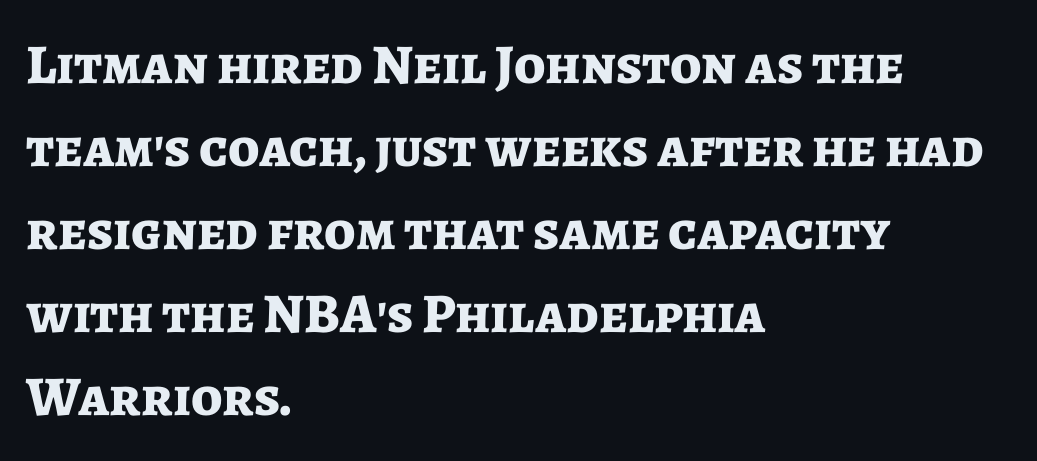
Q: Is the text bold? A: Yes.
Q: Is the text italic (slanted)? A: No, it is upright.
Q: Is the typeface a serif or a sans-serif typeface? A: Sans-serif.
Q: Is the text underlined? A: No.
Q: How is the paragraph aligned? A: Left-aligned.
Q: Is the spacing between letters normal or unusually wide? A: Normal.
Q: Is the spacing between lines tight, normal or loose? A: Normal.
Q: Width (condensed, normal, or wide)? A: Normal.
Q: Stroke contrast? A: Low.
Q: x-height? A: Medium.
Q: Monospaced? A: No.
